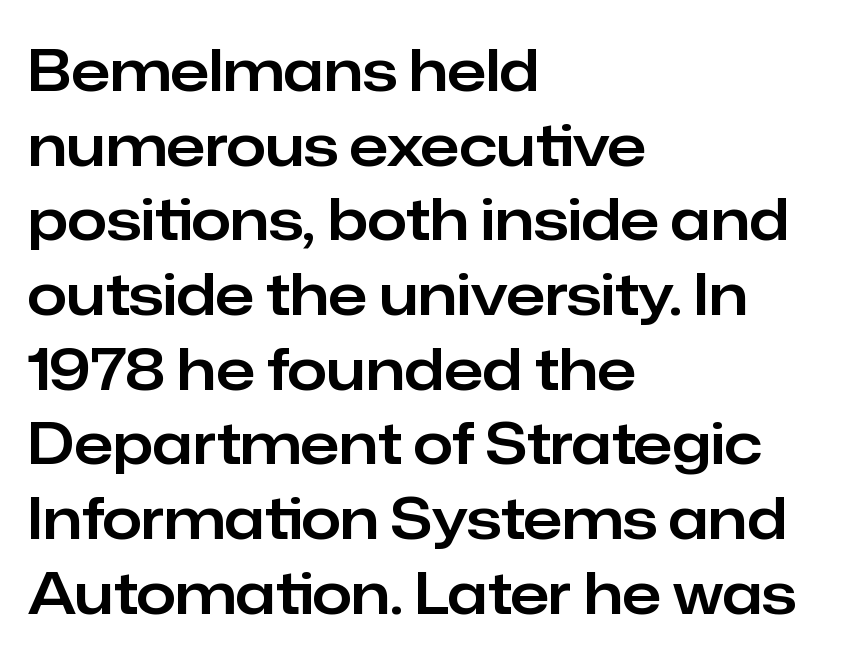
Q: Is the text italic (slanted)? A: No, it is upright.
Q: Is the typeface a serif or a sans-serif typeface? A: Sans-serif.
Q: Is the text underlined? A: No.
Q: How is the paragraph aligned? A: Left-aligned.
Q: Is the spacing between letters normal or unusually wide? A: Normal.
Q: Is the spacing between lines tight, normal or loose? A: Normal.
Q: Width (condensed, normal, or wide)? A: Normal.
Q: Stroke contrast? A: Low.
Q: x-height? A: Medium.
Q: Monospaced? A: No.
